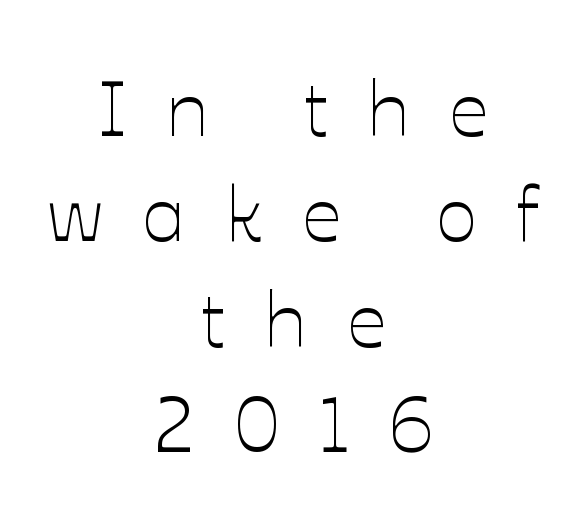
Q: Is the text bold? A: No.
Q: Is the text italic (slanted)? A: No, it is upright.
Q: Is the text underlined? A: No.
Q: How is the paragraph aligned? A: Centered.
Q: Is the spacing between letters normal or unusually wide? A: Unusually wide.
Q: Is the spacing between lines tight, normal or loose? A: Normal.
Q: Width (condensed, normal, or wide)? A: Normal.
Q: Stroke contrast? A: Low.
Q: x-height? A: Medium.
Q: Monospaced? A: No.
